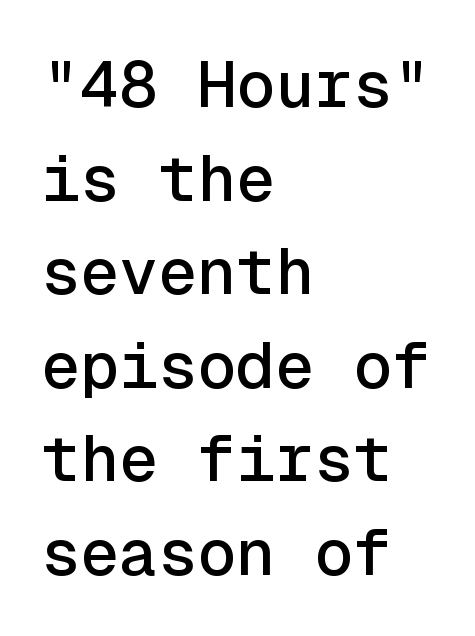
{"serif": "no", "italic": "no", "width": "normal", "x_height": "medium", "monospaced": "yes", "underline": "no", "align": "left", "line_spacing": "normal", "line_spacing_ratio": 1.44, "letter_spacing": "normal", "letter_spacing_em": 0.0, "glyph_px": 65}
